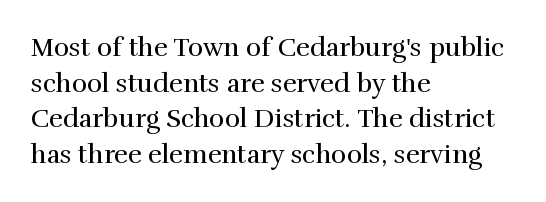
The image shows 26 px text type, upright; set left-aligned, normal line spacing (1.37x), normal letter spacing, not underlined.
